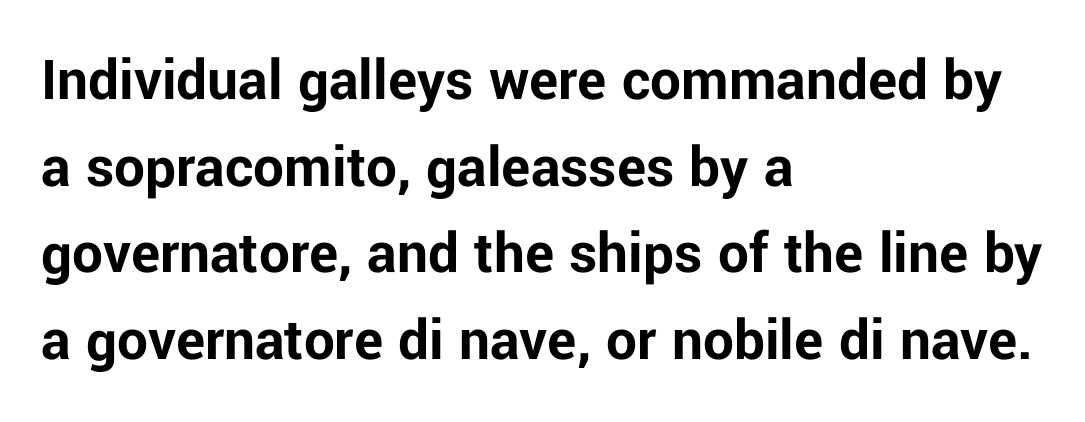
The image shows 61 px bold sans-serif type, upright; set left-aligned, normal line spacing (1.42x), normal letter spacing, not underlined; low stroke contrast and a medium x-height.
